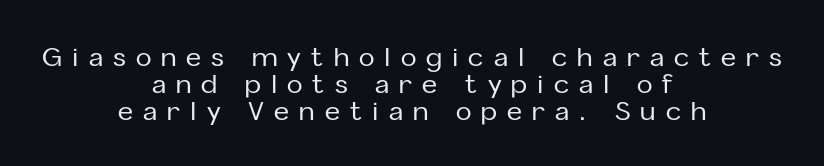
This sample trades vertical openness for compactness between lines. Does extra space separate the letters? Yes, quite a lot of it. The strip under each line holds only bare page. If you drew a line through each stem, it would be perfectly vertical.
